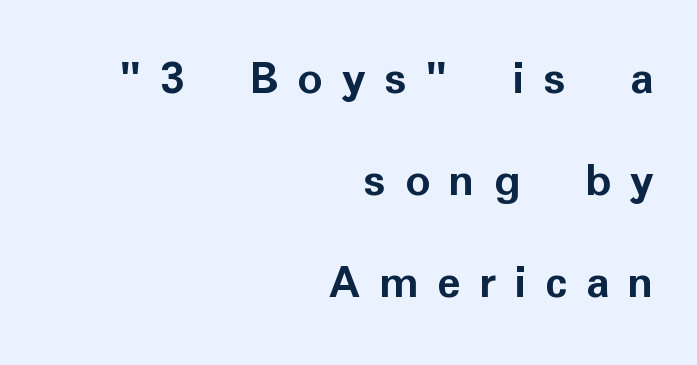
The image shows 50 px semibold sans-serif type, upright; set right-aligned, loose line spacing (2.04x), unusually wide letter spacing (+0.37 em), not underlined; low stroke contrast and a medium x-height.
